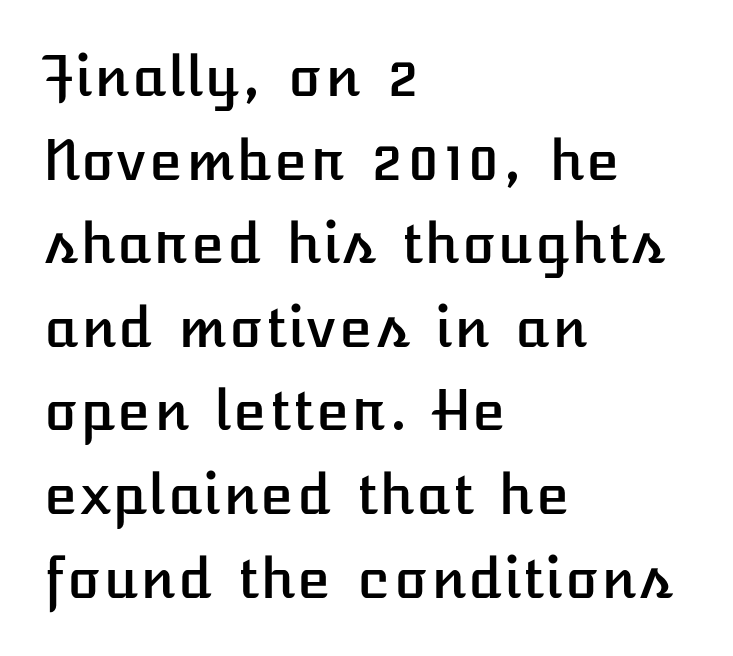
Posture: vertical. The line texture is even and compact thanks to regular tracking. In CSS terms this would be text-align: left. Leading: standard. Quick note: underline off.
